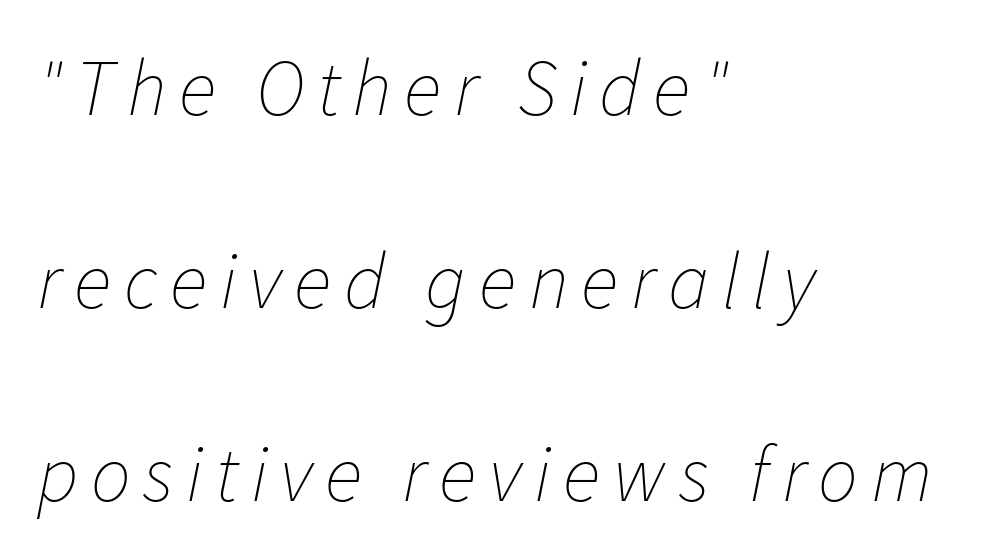
The image shows 79 px thin type, italic (leaning right); set left-aligned, loose line spacing (2.44x), not underlined; low stroke contrast and a medium x-height.
